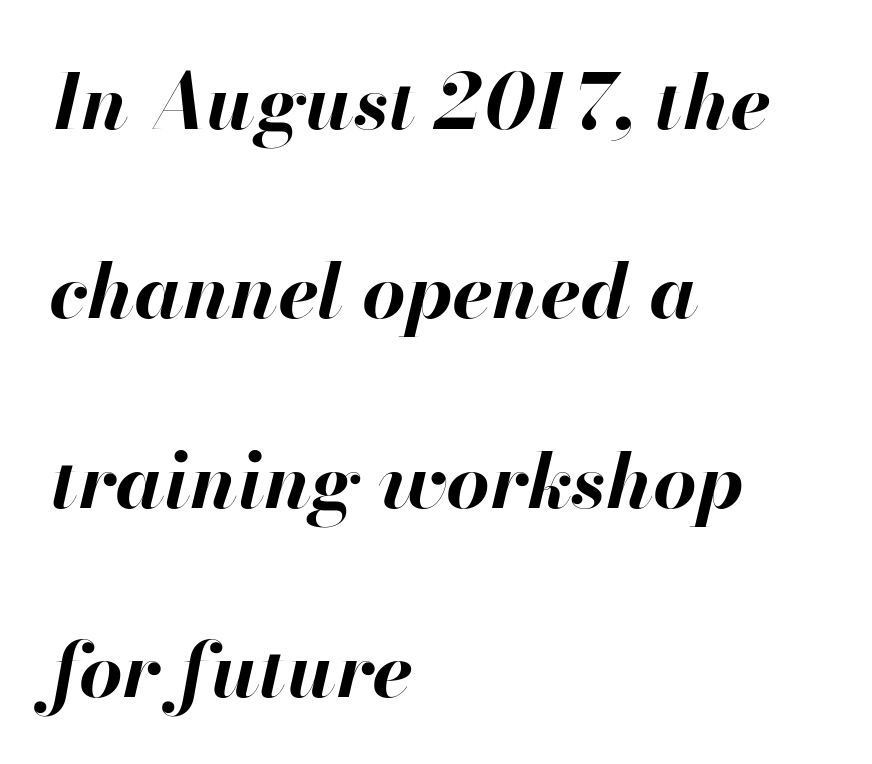
The image shows 77 px bold type, italic (leaning right); set left-aligned, loose line spacing (2.46x), normal letter spacing, not underlined; high stroke contrast and a small x-height.
